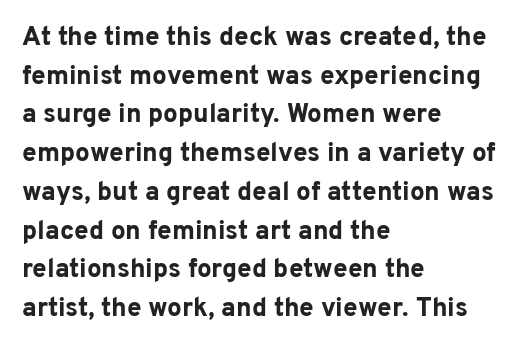
The image shows 26 px bold type, upright; set left-aligned, normal line spacing (1.49x), normal letter spacing, not underlined.
